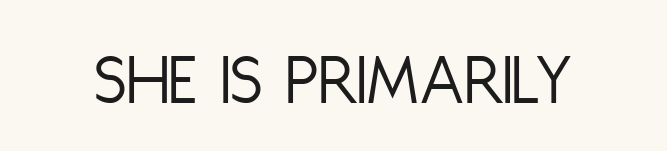
Q: Is the text bold? A: No.
Q: Is the text italic (slanted)? A: No, it is upright.
Q: Is the typeface a serif or a sans-serif typeface? A: Sans-serif.
Q: Is the text underlined? A: No.
Q: Is the spacing between letters normal or unusually wide? A: Normal.
Q: Width (condensed, normal, or wide)? A: Condensed.
Q: Stroke contrast? A: Low.
Q: x-height? A: Large.
Q: Monospaced? A: No.
